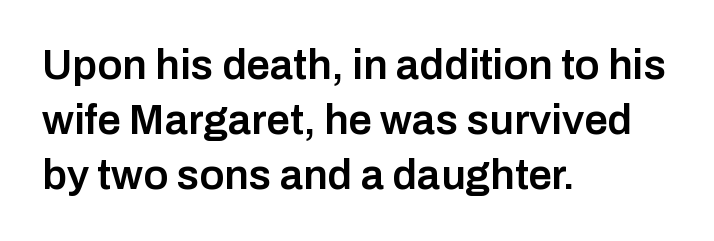
Style check: upright. Here the designer chose a conventional face with non-uniform glyph widths. Glyph-to-glyph distance matches everyday printed text. The passage is arranged the way most books set body copy — flush left.
